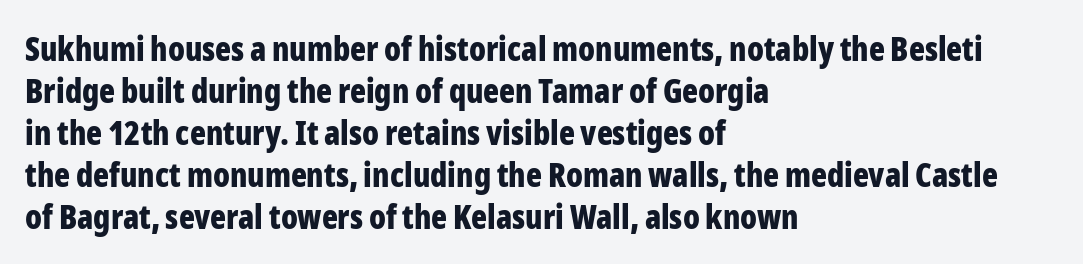
{"serif": "no", "italic": "no", "bold": "yes", "weight": "bold", "width": "condensed", "stroke_contrast": "low", "x_height": "medium", "monospaced": "no", "underline": "no", "align": "left", "line_spacing": "normal", "line_spacing_ratio": 1.27, "letter_spacing": "normal", "letter_spacing_em": 0.0, "glyph_px": 33}
